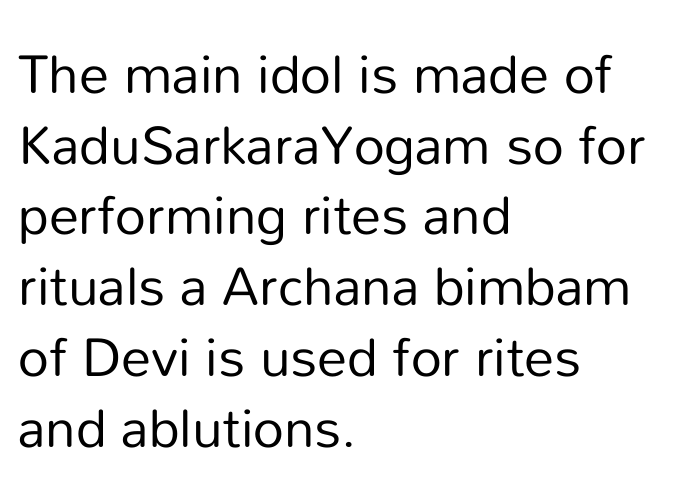
{"serif": "no", "italic": "no", "bold": "no", "weight": "regular", "width": "normal", "stroke_contrast": "low", "x_height": "medium", "monospaced": "no", "underline": "no", "align": "left", "line_spacing": "normal", "line_spacing_ratio": 1.31, "letter_spacing": "normal", "letter_spacing_em": 0.0, "glyph_px": 54}
